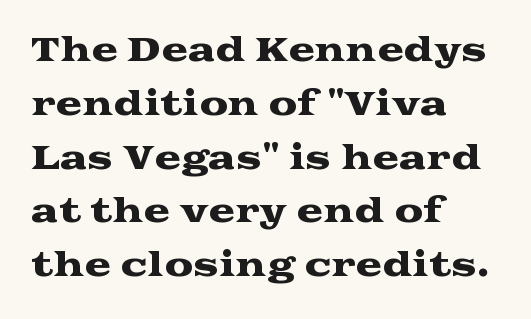
{"serif": "yes", "italic": "no", "width": "wide", "stroke_contrast": "medium", "x_height": "medium", "monospaced": "no", "underline": "no", "align": "left", "line_spacing": "normal", "line_spacing_ratio": 1.68, "letter_spacing": "normal", "letter_spacing_em": 0.0, "glyph_px": 32}
